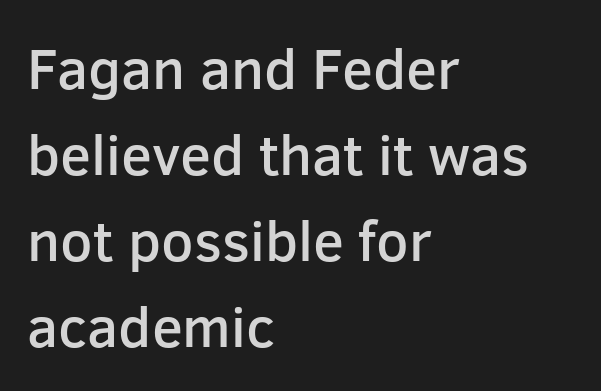
Q: Is the text bold? A: Semi-bold.
Q: Is the text italic (slanted)? A: No, it is upright.
Q: Is the typeface a serif or a sans-serif typeface? A: Sans-serif.
Q: Is the text underlined? A: No.
Q: How is the paragraph aligned? A: Left-aligned.
Q: Is the spacing between letters normal or unusually wide? A: Normal.
Q: Is the spacing between lines tight, normal or loose? A: Normal.
Q: Width (condensed, normal, or wide)? A: Normal.
Q: Stroke contrast? A: Low.
Q: x-height? A: Medium.
Q: Monospaced? A: No.
